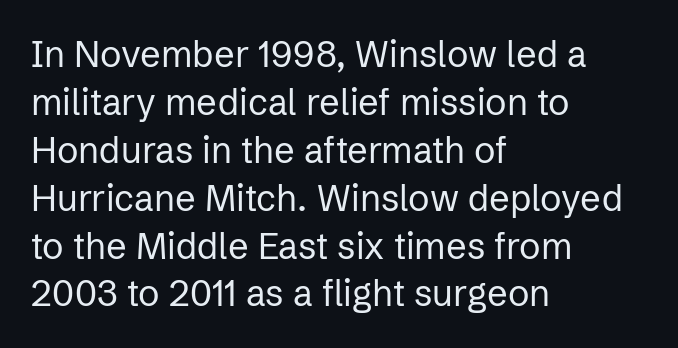
{"serif": "no", "italic": "no", "bold": "no", "weight": "regular", "width": "normal", "stroke_contrast": "low", "x_height": "medium", "monospaced": "no", "underline": "no", "align": "left", "line_spacing": "normal", "line_spacing_ratio": 1.33, "letter_spacing": "normal", "letter_spacing_em": 0.0, "glyph_px": 36}
